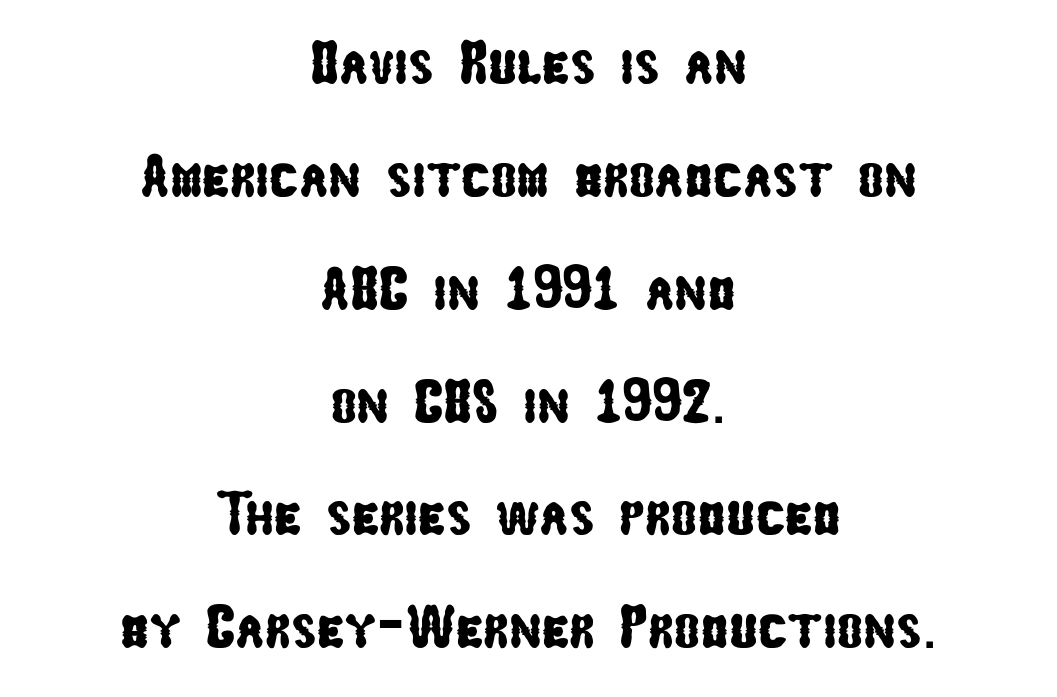
The image shows 61 px condensed sans-serif type; set centered, line spacing 1.85x, normal letter spacing, not underlined; low stroke contrast and a medium x-height.
